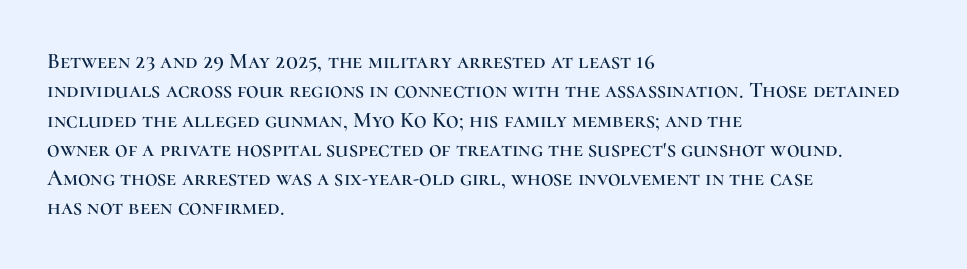
Glyph-to-glyph distance matches everyday printed text. If you drew a ruler down the left edge, every line would touch it. The letters stand upright; this is a roman face. No word sits above an underline. The line-height multiplier appears to be the usual default.
